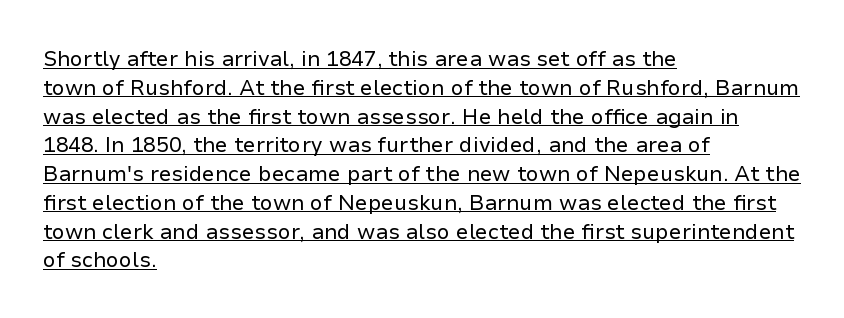
In designer terms, the underline attribute is active on this setting. Is the type heavy? It reads as light-to-regular instead. Vertically, the passage feels balanced, rows spaced as you'd expect. Is there any slant? The stems are plumb. The gaps between neighbouring characters are ordinary and unremarkable.
